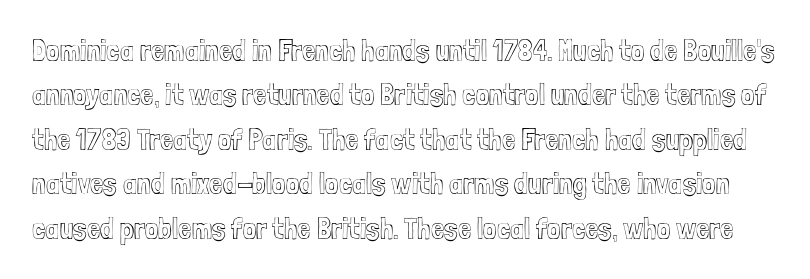
{"italic": "no", "width": "condensed", "x_height": "medium", "monospaced": "no", "underline": "no", "line_spacing": "normal", "line_spacing_ratio": 1.48, "letter_spacing": "normal", "letter_spacing_em": 0.0, "glyph_px": 30}
